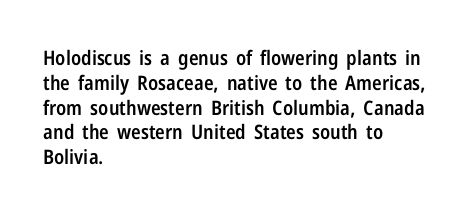
Q: Is the text bold? A: Semi-bold.
Q: Is the text italic (slanted)? A: No, it is upright.
Q: Is the text underlined? A: No.
Q: How is the paragraph aligned? A: Left-aligned.
Q: Is the spacing between letters normal or unusually wide? A: Normal.
